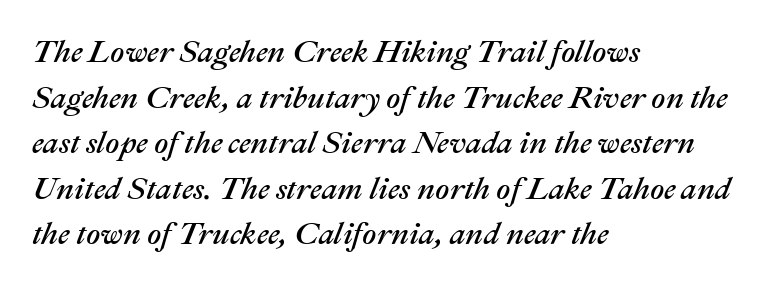
Descender tails drop into unmarked territory. The paragraph has a hard left edge and a soft right edge. Looks like regular typesetting: each glyph gets only the width it needs. Regarding leading, the lines here are spaced in the standard way. Nobody touched the tracking dial on this one.
